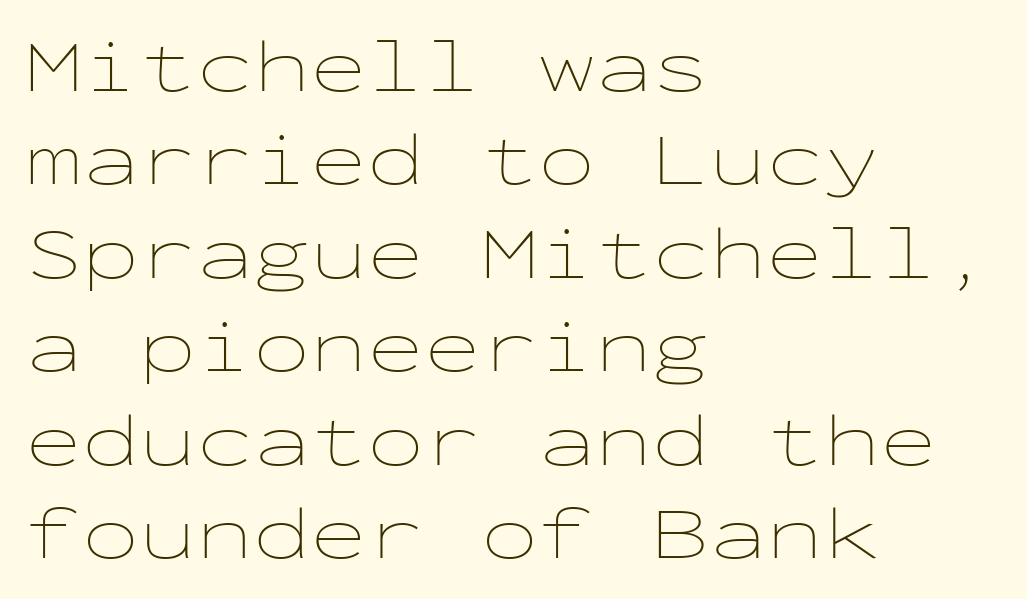
Q: Is the text bold? A: No.
Q: Is the text italic (slanted)? A: No, it is upright.
Q: Is the text underlined? A: No.
Q: How is the paragraph aligned? A: Left-aligned.
Q: Is the spacing between letters normal or unusually wide? A: Normal.
Q: Width (condensed, normal, or wide)? A: Wide.
Q: Stroke contrast? A: Low.
Q: x-height? A: Medium.
Q: Monospaced? A: Yes.
